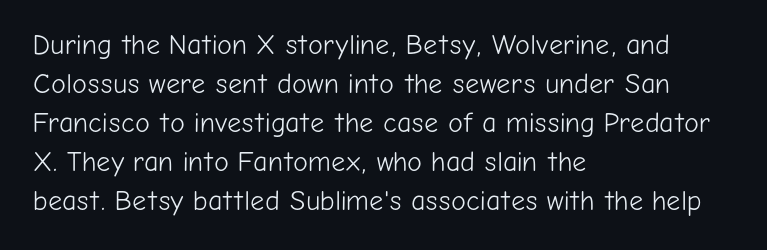
{"serif": "no", "italic": "no", "bold": "no", "weight": "light", "width": "normal", "stroke_contrast": "low", "x_height": "medium", "monospaced": "no", "underline": "no", "align": "left", "line_spacing": "normal", "line_spacing_ratio": 1.39, "letter_spacing": "normal", "letter_spacing_em": 0.0, "glyph_px": 28}
